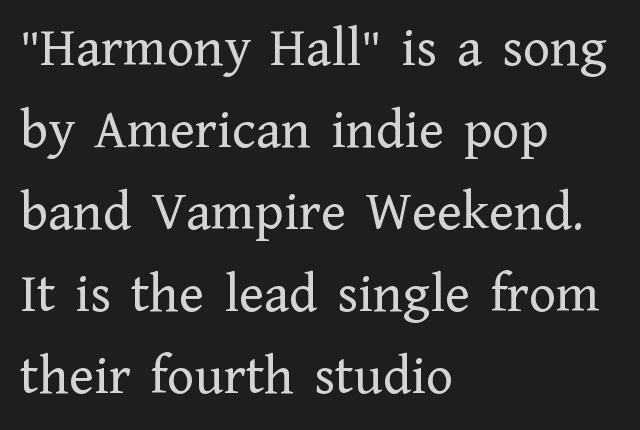
Looks like regular typesetting: each glyph gets only the width it needs. I'd call this a serif setting — the letters wear small feet. A student would call this left alignment; a typographer would say flush left, rag right. The rendering keeps characters at their native spacing.
